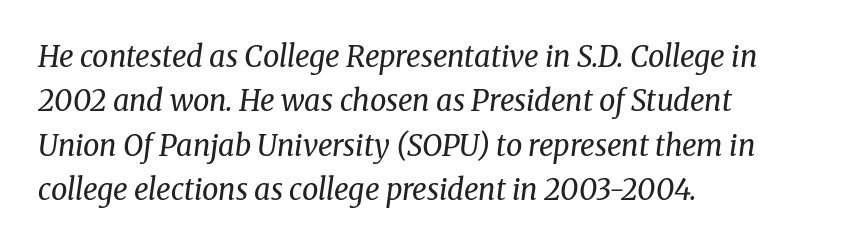
{"serif": "yes", "italic": "yes", "lean": "right", "slant_degrees": 8, "bold": "no", "weight": "regular", "width": "normal", "stroke_contrast": "medium", "x_height": "medium", "monospaced": "no", "underline": "no", "align": "left", "line_spacing": "normal", "line_spacing_ratio": 1.53, "letter_spacing": "normal", "letter_spacing_em": 0.0, "glyph_px": 29}
